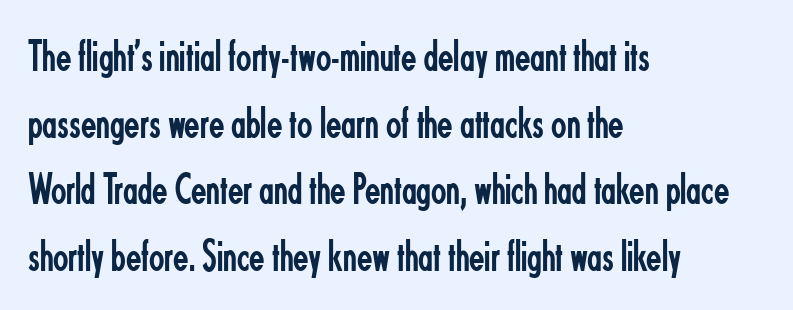
The tracking reads as untouched default to a designer's eye. Here the designer chose a conventional face with non-uniform glyph widths. Rows of type keep a routine distance in the vertical direction. Stroke mass is kept to a normal reading level or below. The letters carry no serifs — their stems end cleanly without finishing strokes. Anything drawn beneath the words? Only blank space.
